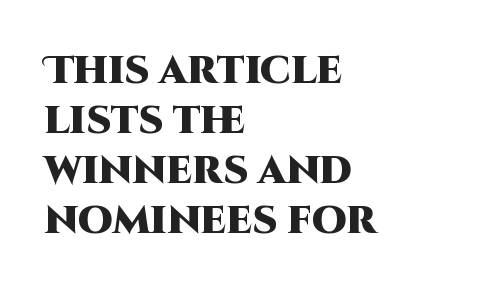
Q: Is the text bold? A: Yes.
Q: Is the text italic (slanted)? A: No, it is upright.
Q: Is the typeface a serif or a sans-serif typeface? A: Sans-serif.
Q: Is the text underlined? A: No.
Q: How is the paragraph aligned? A: Left-aligned.
Q: Is the spacing between letters normal or unusually wide? A: Normal.
Q: Is the spacing between lines tight, normal or loose? A: Normal.
Q: Width (condensed, normal, or wide)? A: Normal.
Q: Stroke contrast? A: High.
Q: x-height? A: Large.
Q: Monospaced? A: No.
